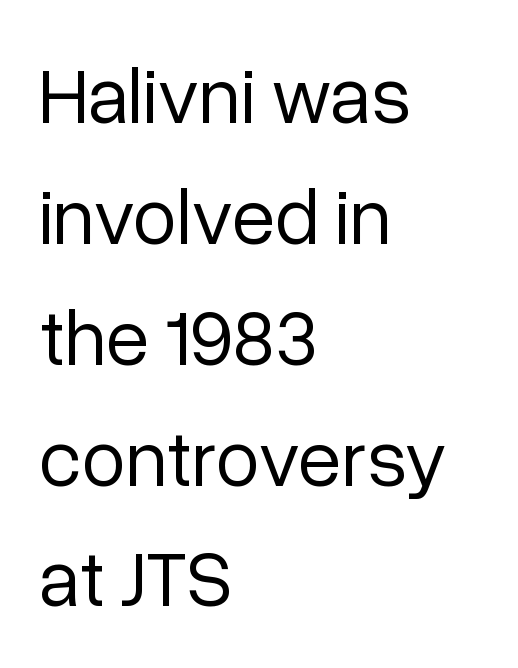
One glance says typical: line gaps are just what's usual. Nothing heavy about these letters — not bold at all. Every character sits straight up, as roman type does. The designer went with a sans here, leaving each stem footless. The glyphs are unaccompanied by any horizontal stroke below them.
